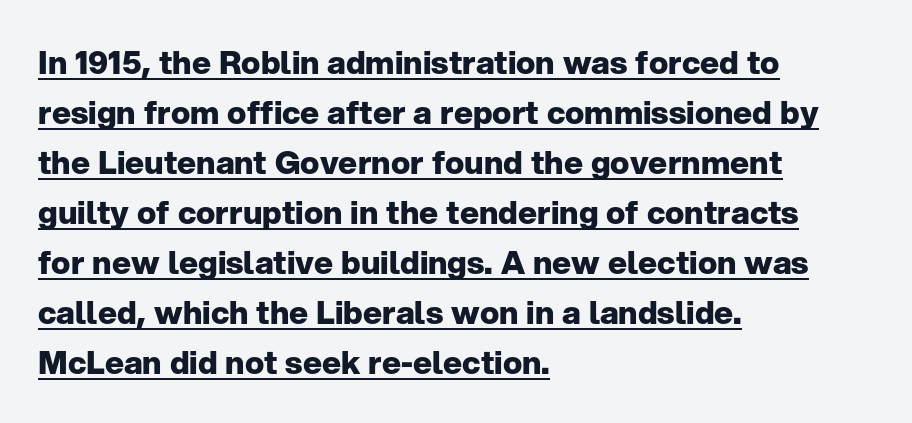
This sample uses a sans-serif face. The rendering uses natural spacing where letterforms have individual widths. This rendering uses left alignment, leaving the right contour irregular. Interline gaps are of average width in this sample.
